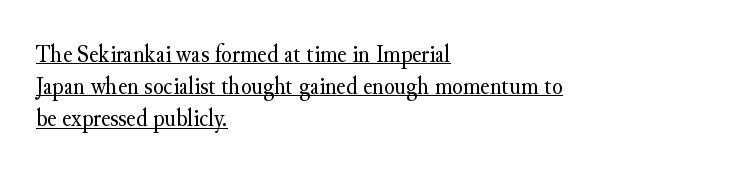
Q: Is the text bold? A: No.
Q: Is the text italic (slanted)? A: No, it is upright.
Q: Is the text underlined? A: Yes.
Q: How is the paragraph aligned? A: Left-aligned.
Q: Is the spacing between letters normal or unusually wide? A: Normal.
Q: Is the spacing between lines tight, normal or loose? A: Normal.
